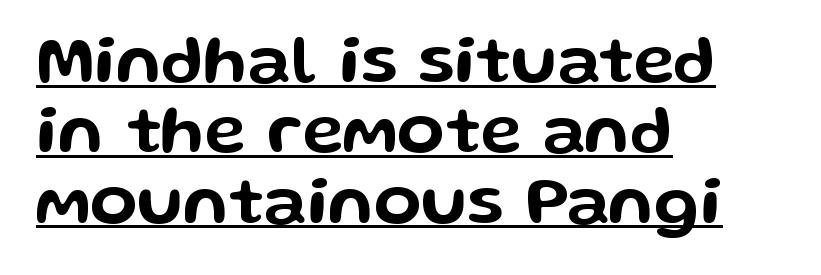
Q: Is the text italic (slanted)? A: No, it is upright.
Q: Is the typeface a serif or a sans-serif typeface? A: Sans-serif.
Q: Is the text underlined? A: Yes.
Q: How is the paragraph aligned? A: Left-aligned.
Q: Is the spacing between letters normal or unusually wide? A: Normal.
Q: Is the spacing between lines tight, normal or loose? A: Tight.
Q: Width (condensed, normal, or wide)? A: Wide.
Q: Stroke contrast? A: Low.
Q: x-height? A: Medium.
Q: Monospaced? A: No.
